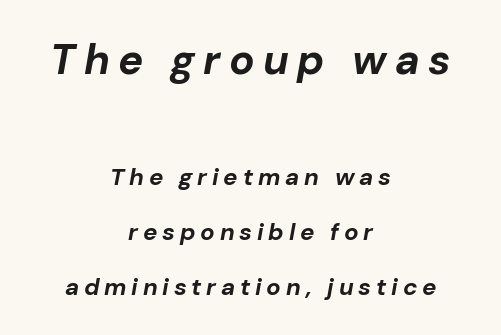
The image shows 42 px bold type, italic (leaning right); set centered, loose line spacing (2.28x), unusually wide letter spacing (+0.2 em), not underlined; the first (top) block is 1.75x larger; low stroke contrast and a medium x-height.
